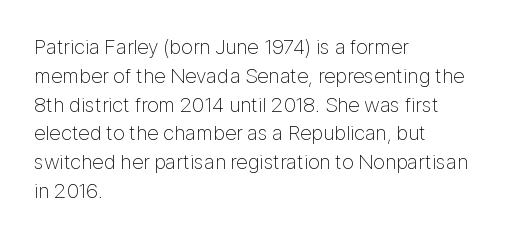
Q: Is the text bold? A: No.
Q: Is the text italic (slanted)? A: No, it is upright.
Q: Is the text underlined? A: No.
Q: How is the paragraph aligned? A: Left-aligned.
Q: Is the spacing between letters normal or unusually wide? A: Normal.
Q: Is the spacing between lines tight, normal or loose? A: Normal.
